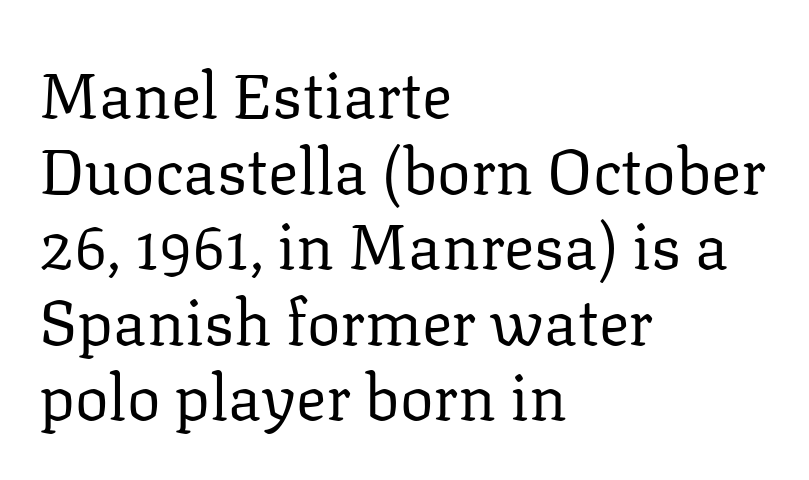
Q: Is the text bold? A: No.
Q: Is the text italic (slanted)? A: No, it is upright.
Q: Is the typeface a serif or a sans-serif typeface? A: Serif.
Q: Is the text underlined? A: No.
Q: How is the paragraph aligned? A: Left-aligned.
Q: Is the spacing between letters normal or unusually wide? A: Normal.
Q: Width (condensed, normal, or wide)? A: Normal.
Q: Stroke contrast? A: Low.
Q: x-height? A: Medium.
Q: Monospaced? A: No.
